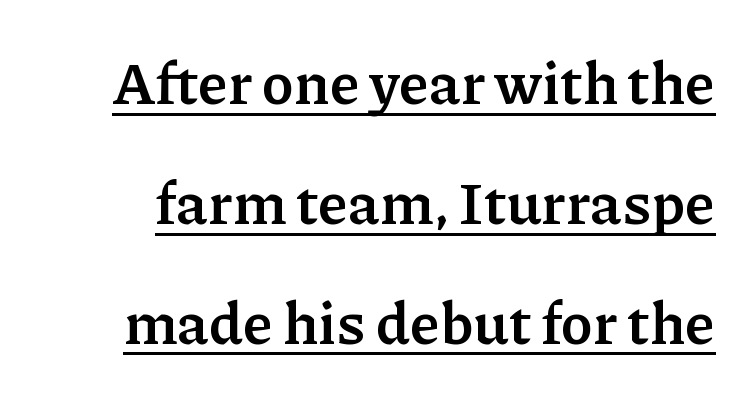
Q: Is the text bold? A: Yes.
Q: Is the text italic (slanted)? A: No, it is upright.
Q: Is the typeface a serif or a sans-serif typeface? A: Serif.
Q: Is the text underlined? A: Yes.
Q: Is the spacing between letters normal or unusually wide? A: Normal.
Q: Is the spacing between lines tight, normal or loose? A: Loose.
Q: Width (condensed, normal, or wide)? A: Normal.
Q: Stroke contrast? A: Low.
Q: x-height? A: Medium.
Q: Monospaced? A: No.
